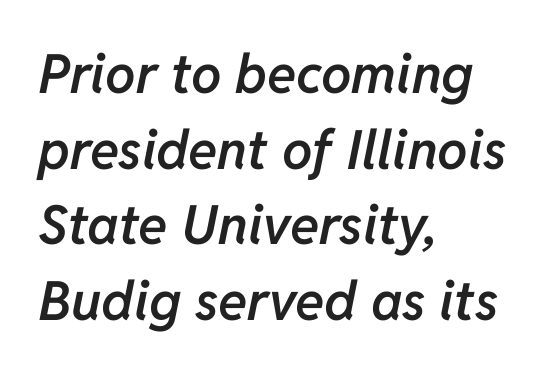
Here the glyphs are tracked normally, forming tight word shapes. This block has exactly the height ordinary leading produces. Do the characters align in a grid? No, the font is proportional. How heavy is the stroke? Medium-heavy — a semibold, shy of bold. Casual observation: everything's shoved over to the left.
